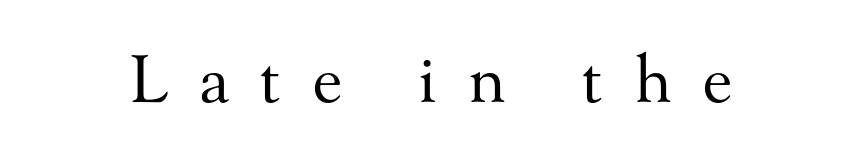
Q: Is the text bold? A: No.
Q: Is the text italic (slanted)? A: No, it is upright.
Q: Is the typeface a serif or a sans-serif typeface? A: Serif.
Q: Is the text underlined? A: No.
Q: Is the spacing between letters normal or unusually wide? A: Unusually wide.
Q: Width (condensed, normal, or wide)? A: Normal.
Q: Stroke contrast? A: Medium.
Q: x-height? A: Small.
Q: Monospaced? A: No.
